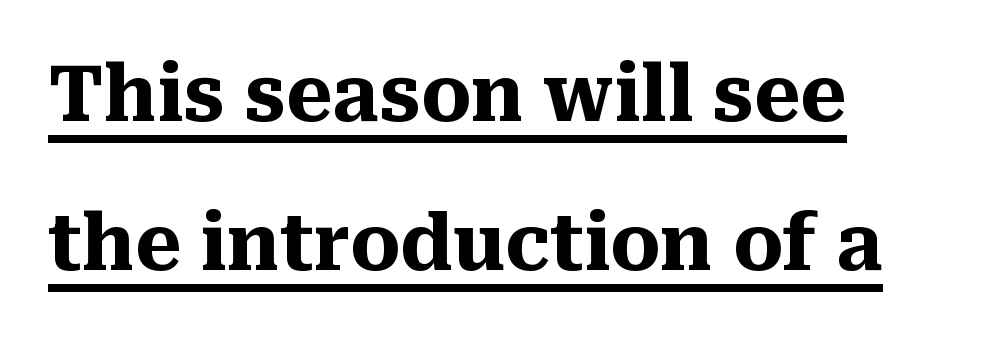
{"serif": "yes", "italic": "no", "bold": "yes", "weight": "heavy", "width": "normal", "stroke_contrast": "medium", "x_height": "medium", "monospaced": "no", "underline": "yes", "align": "left", "line_spacing": "loose", "line_spacing_ratio": 1.91, "letter_spacing": "normal", "letter_spacing_em": 0.0, "glyph_px": 78}
